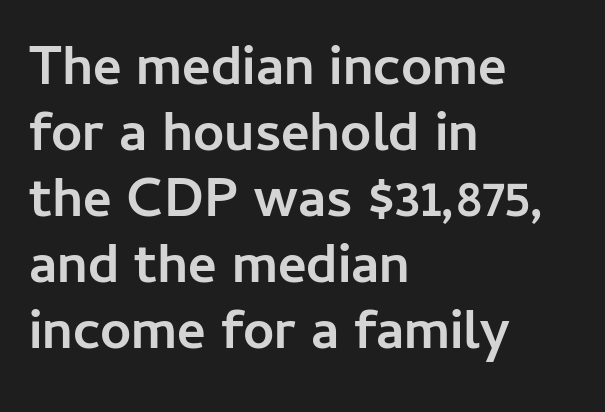
{"serif": "no", "italic": "no", "bold": "yes", "weight": "semibold", "width": "normal", "stroke_contrast": "low", "x_height": "medium", "monospaced": "no", "underline": "no", "align": "left", "line_spacing_ratio": 1.2, "letter_spacing": "normal", "letter_spacing_em": 0.0, "glyph_px": 55}
